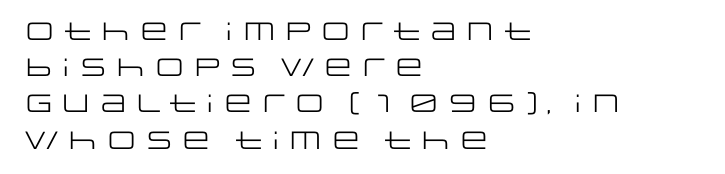
The cut favours lightness, reaching ordinary text weight at its darkest. Left-aligned paragraph, ragged on the right. There is no visible air inserted between adjacent glyphs. Has an underline been added? It has not. Upright lettering throughout. Leading matches the norm, producing a regular column.
